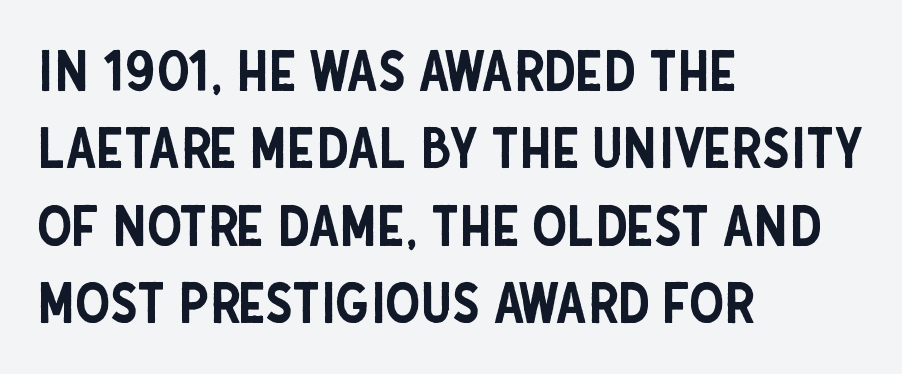
The image shows 56 px condensed sans-serif type, upright; set left-aligned, normal line spacing (1.38x), normal letter spacing, not underlined; low stroke contrast and a large x-height.
